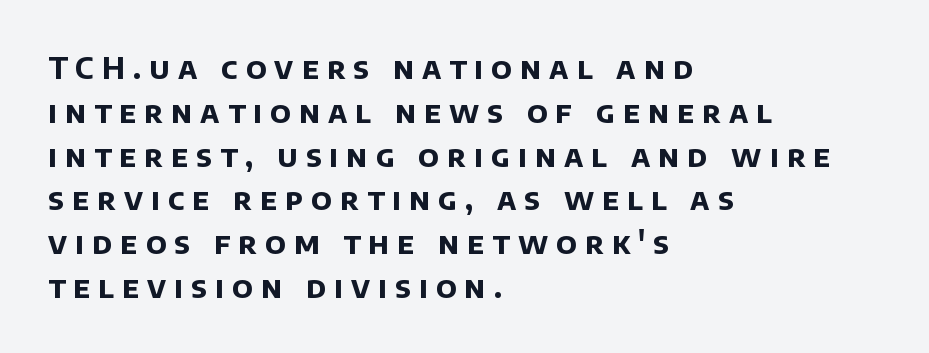
Check where the strokes stop: nothing finishes them off — pure sans. Note the varied advance widths — an 'i' is clearly narrower than an 'm'. This sample uses expanded letter spacing, leaving extra air between glyphs. The baseline area is clear. The rows are spaced the way most documents space them.
